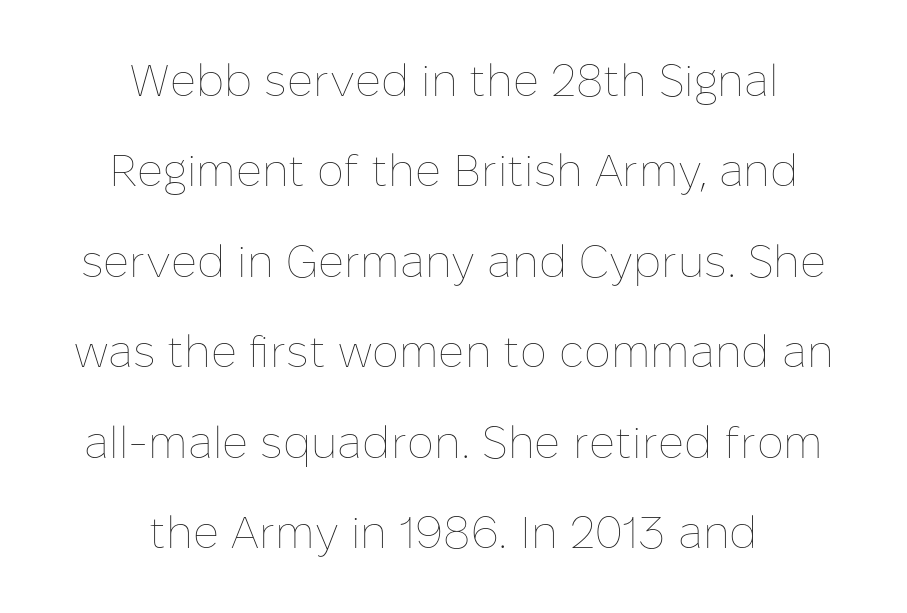
The image shows 45 px thin type, upright; set centered, loose line spacing (2.01x), normal letter spacing, not underlined; low stroke contrast and a medium x-height.
